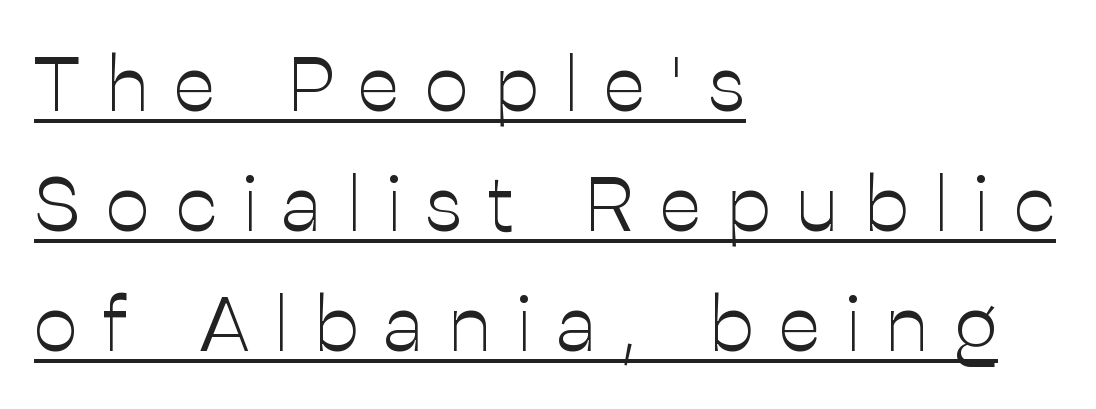
The letters look calm and open, with moderate or lighter stems. The lettering holds an erect, upright posture throughout. The setting favours the left margin, as ordinary paragraphs usually do. Inter-character spacing is expanded well beyond the font's built-in metrics. Serifs: no, the terminals of the letterforms are clean. Somebody hit Ctrl+U on this one — the words are underlined.
